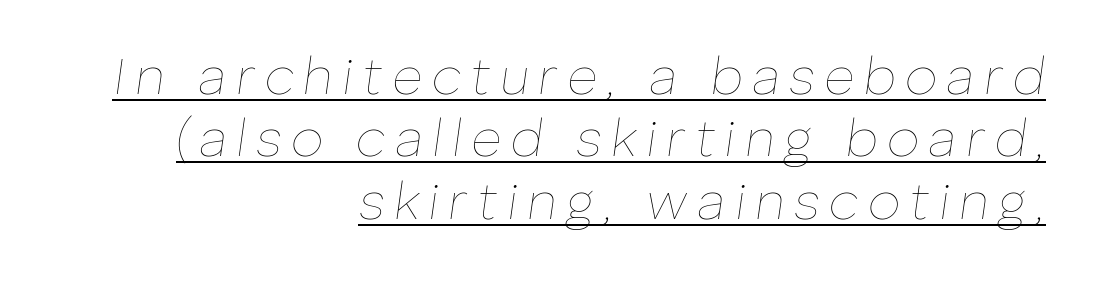
The face looks like a standard text weight, possibly lighter. Proportional: the letters do not fall into vertical columns. These lines were composed using italics. Short and long lines alike share a common ending point at right.
